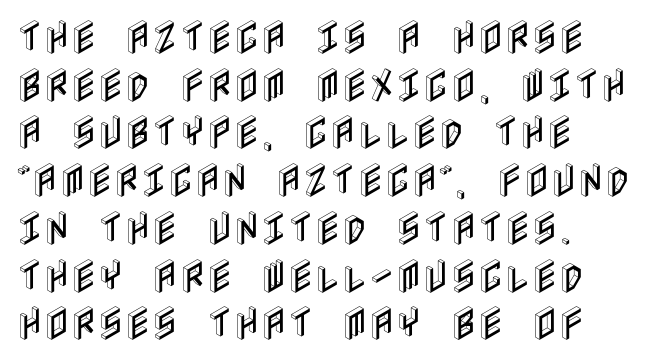
The image shows 37 px condensed type, upright; set left-aligned, normal line spacing (1.29x), normal letter spacing, not underlined; a large x-height.
